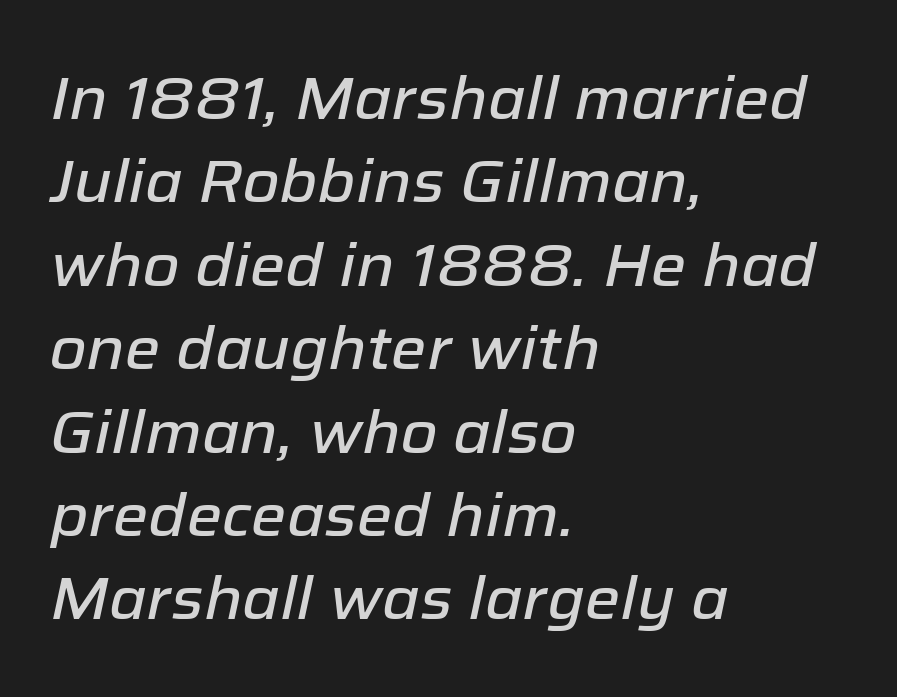
{"italic": "yes", "lean": "right", "slant_degrees": 12, "width": "normal", "stroke_contrast": "low", "x_height": "medium", "monospaced": "no", "underline": "no", "align": "left", "line_spacing": "normal", "line_spacing_ratio": 1.39, "letter_spacing": "normal", "letter_spacing_em": 0.0, "glyph_px": 60}
